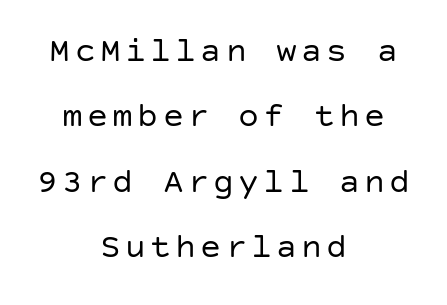
Q: Is the text bold? A: No.
Q: Is the text italic (slanted)? A: No, it is upright.
Q: Is the typeface a serif or a sans-serif typeface? A: Sans-serif.
Q: Is the text underlined? A: No.
Q: How is the paragraph aligned? A: Centered.
Q: Width (condensed, normal, or wide)? A: Normal.
Q: Stroke contrast? A: Low.
Q: x-height? A: Large.
